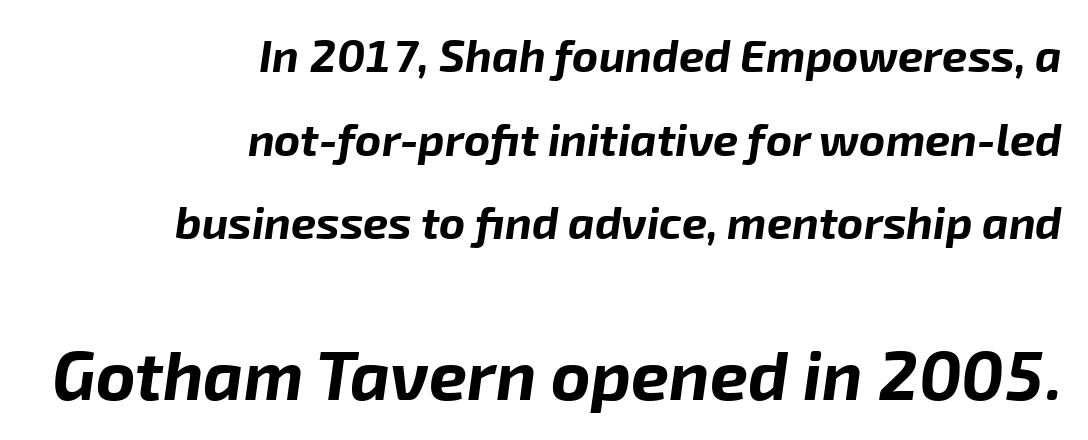
The image shows 68 px bold type, italic (leaning right); set right-aligned, line spacing 1.86x, normal letter spacing, not underlined; the second (bottom) block is 1.51x larger; low stroke contrast and a medium x-height.
